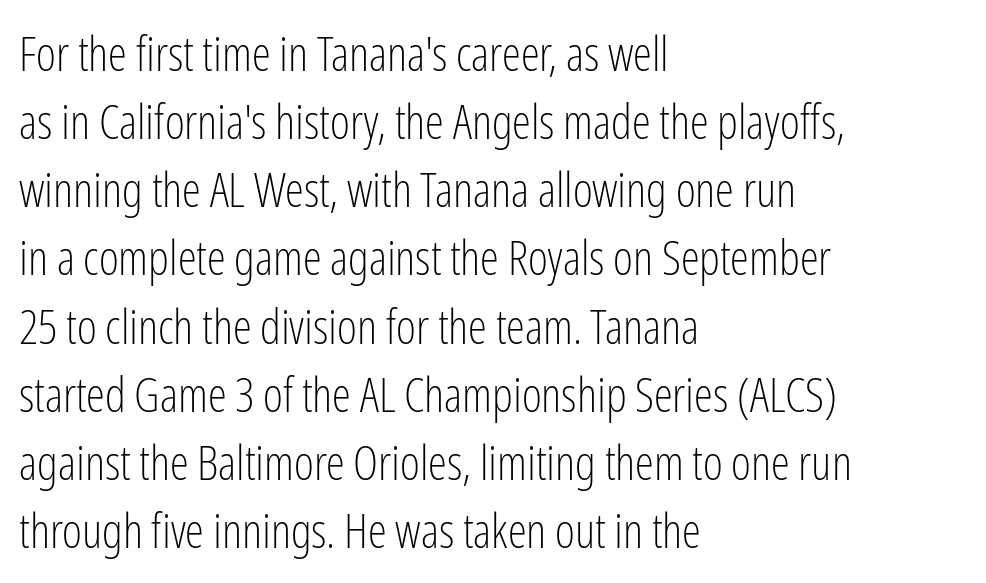
{"serif": "no", "italic": "no", "bold": "no", "weight": "light", "width": "condensed", "stroke_contrast": "low", "x_height": "medium", "monospaced": "no", "underline": "no", "align": "left", "line_spacing": "normal", "line_spacing_ratio": 1.42, "letter_spacing": "normal", "letter_spacing_em": 0.0, "glyph_px": 48}
